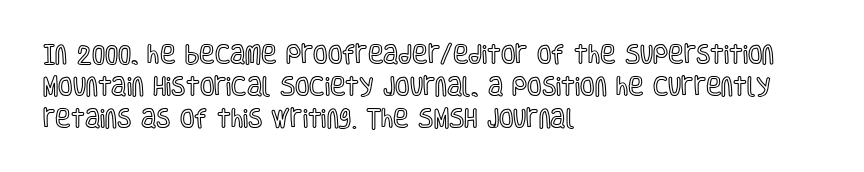
The image shows 21 px text type, upright; set left-aligned, normal line spacing (1.52x), normal letter spacing, not underlined.
